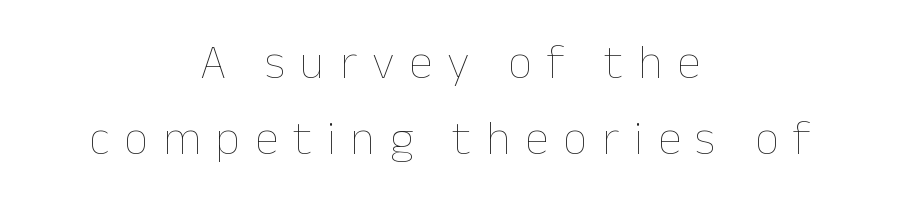
Q: Is the text bold? A: No.
Q: Is the text italic (slanted)? A: No, it is upright.
Q: Is the text underlined? A: No.
Q: How is the paragraph aligned? A: Centered.
Q: Is the spacing between letters normal or unusually wide? A: Unusually wide.
Q: Is the spacing between lines tight, normal or loose? A: Normal.
Q: Width (condensed, normal, or wide)? A: Normal.
Q: Stroke contrast? A: Low.
Q: x-height? A: Medium.
Q: Monospaced? A: No.
